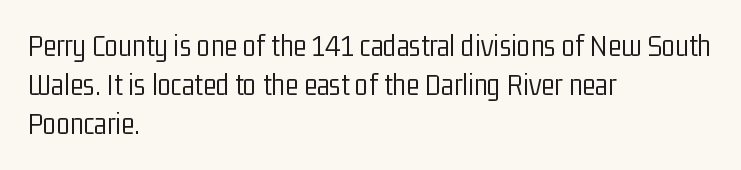
The image shows 31 px light, condensed sans-serif type, upright; set left-aligned, normal line spacing (1.26x), normal letter spacing, not underlined; low stroke contrast and a medium x-height.
